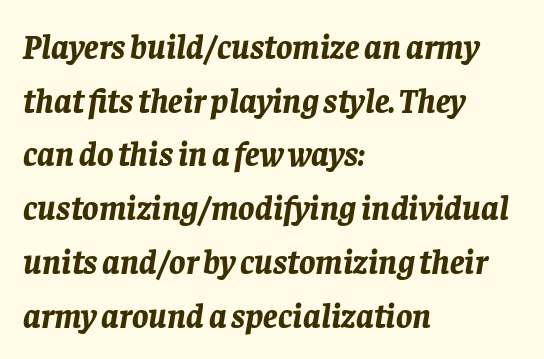
Students, note that the glyphs here touch the page at normal intervals. Emphasis by weight is at full strength: bold. Check under the words: just untouched page. Designer's note — italics engaged.
